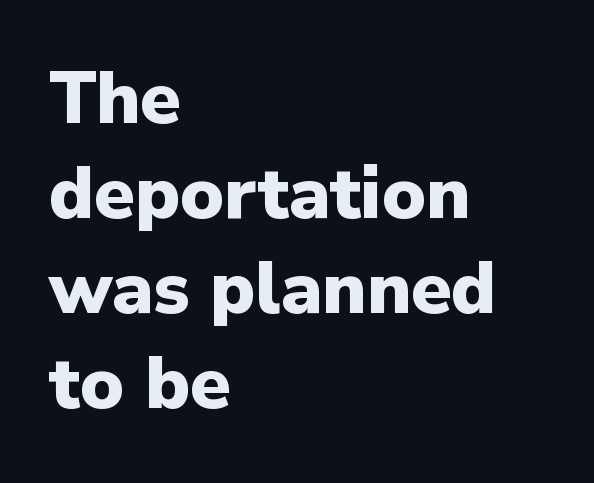
The image shows 73 px heavy sans-serif type, upright; set left-aligned, normal line spacing (1.3x), normal letter spacing, not underlined; low stroke contrast and a medium x-height.
